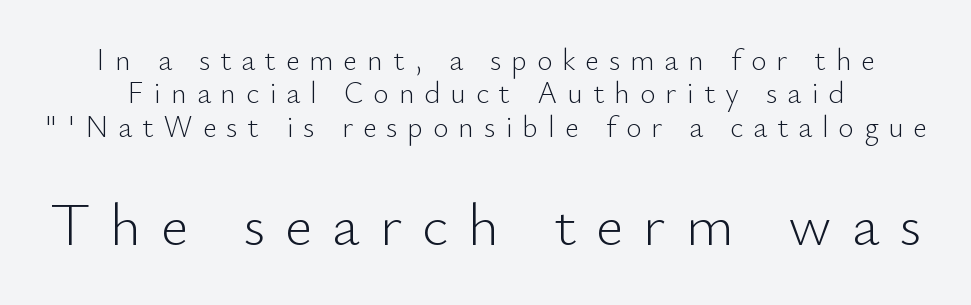
The image shows 60 px light sans-serif type, upright; set tight line spacing (1.11x), unusually wide letter spacing (+0.33 em), not underlined; the second (bottom) block is 2.0x larger; low stroke contrast and a small x-height.
